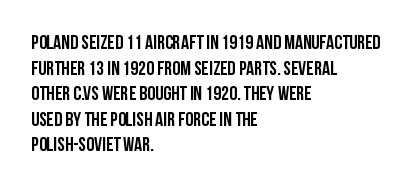
Nobody drew a line under any word here. Italic? Not at all — the glyphs are vertical. The rendering uses a moderate line-height, typical for paragraphs. You could call the tracking neutral — neither tight nor loose. This sample is left-justified, so line endings fall wherever the words run out.
